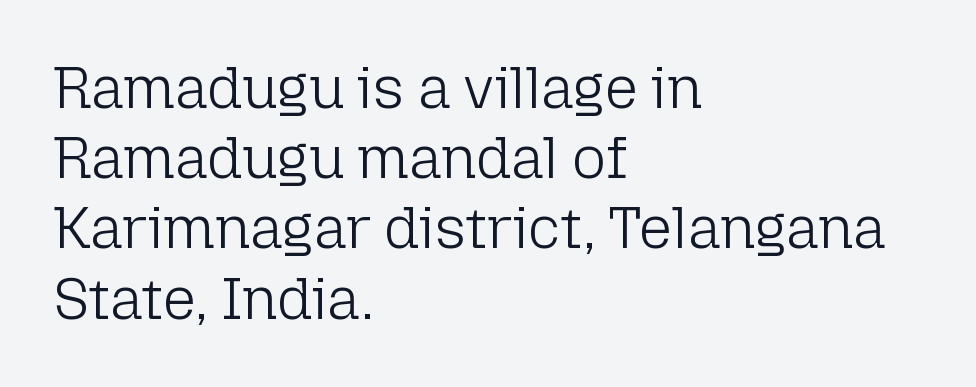
{"serif": "no", "italic": "no", "bold": "no", "weight": "light", "width": "normal", "stroke_contrast": "low", "x_height": "medium", "monospaced": "no", "underline": "no", "align": "left", "line_spacing_ratio": 1.21, "letter_spacing": "normal", "letter_spacing_em": 0.0, "glyph_px": 58}
